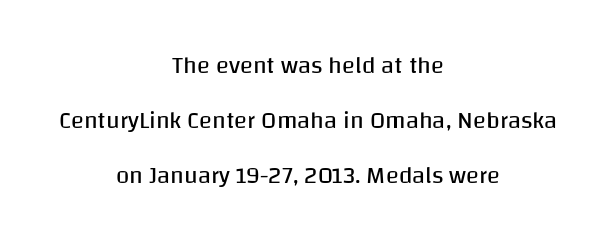
{"italic": "no", "bold": "no", "underline": "no", "align": "center", "line_spacing": "loose", "line_spacing_ratio": 2.29, "letter_spacing": "normal", "letter_spacing_em": 0.0, "glyph_px": 24}
